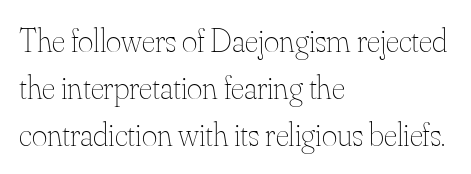
{"italic": "no", "bold": "no", "weight": "thin", "width": "normal", "stroke_contrast": "medium", "x_height": "small", "monospaced": "no", "underline": "no", "align": "left", "line_spacing": "normal", "line_spacing_ratio": 1.42, "letter_spacing": "normal", "letter_spacing_em": 0.0, "glyph_px": 33}
